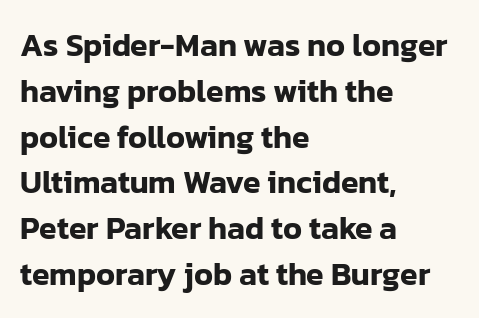
The image shows 32 px sans-serif type, upright; set left-aligned, normal line spacing (1.43x), normal letter spacing, not underlined; low stroke contrast and a medium x-height.
